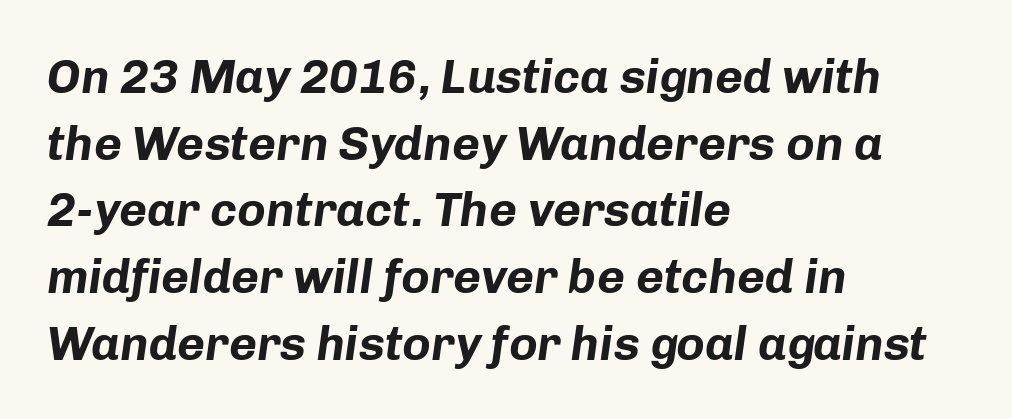
Q: Is the text bold? A: Yes.
Q: Is the text italic (slanted)? A: Yes, it leans right by about 8 degrees.
Q: Is the text underlined? A: No.
Q: How is the paragraph aligned? A: Left-aligned.
Q: Is the spacing between letters normal or unusually wide? A: Normal.
Q: Is the spacing between lines tight, normal or loose? A: Normal.
Q: Width (condensed, normal, or wide)? A: Normal.
Q: Stroke contrast? A: Low.
Q: x-height? A: Medium.
Q: Monospaced? A: No.
